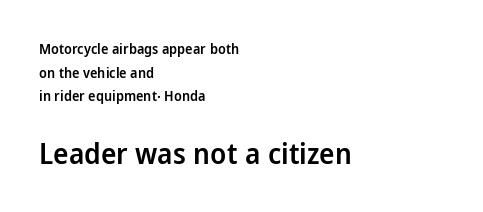
Each row of text sits above clean, open space. The rendering uses a moderate line-height, typical for paragraphs. Caption: multi-line text, flush left, ragged right. Observe the ordinary spacing: letters are neighbours, not strangers. Size contrast runs from small at the top to large at the bottom.
